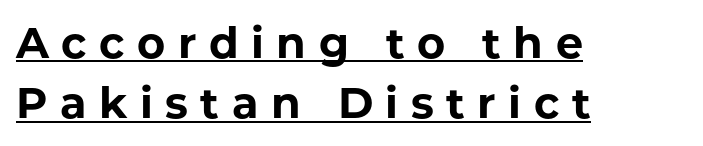
The image shows 43 px bold sans-serif type, upright; set left-aligned, normal line spacing (1.4x), unusually wide letter spacing (+0.29 em), underlined; low stroke contrast and a medium x-height.
